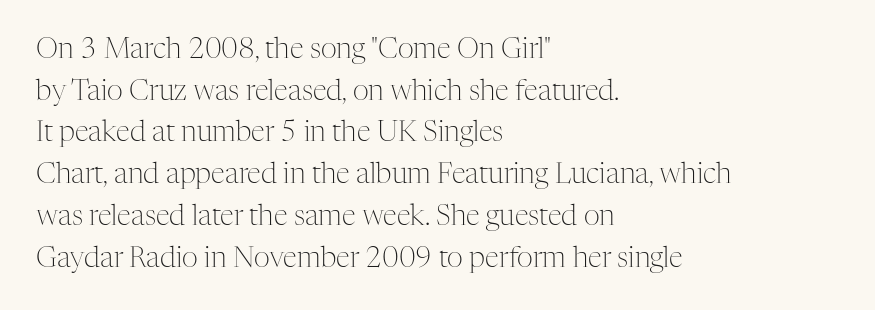
{"serif": "yes", "italic": "no", "bold": "no", "weight": "light", "width": "normal", "stroke_contrast": "medium", "x_height": "medium", "monospaced": "no", "underline": "no", "align": "left", "line_spacing": "normal", "line_spacing_ratio": 1.49, "letter_spacing": "normal", "letter_spacing_em": 0.0, "glyph_px": 28}
